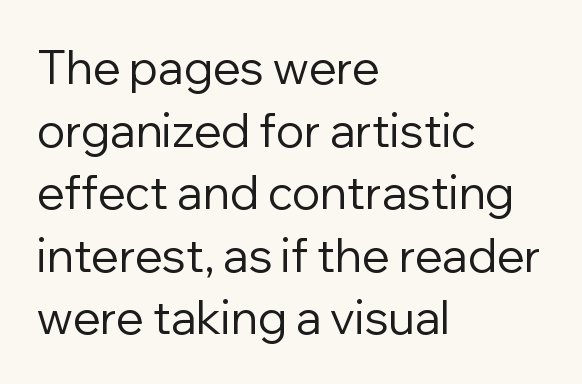
The image shows 46 px regular-weight sans-serif type, upright; set left-aligned, normal line spacing (1.36x), normal letter spacing, not underlined; low stroke contrast and a medium x-height.
